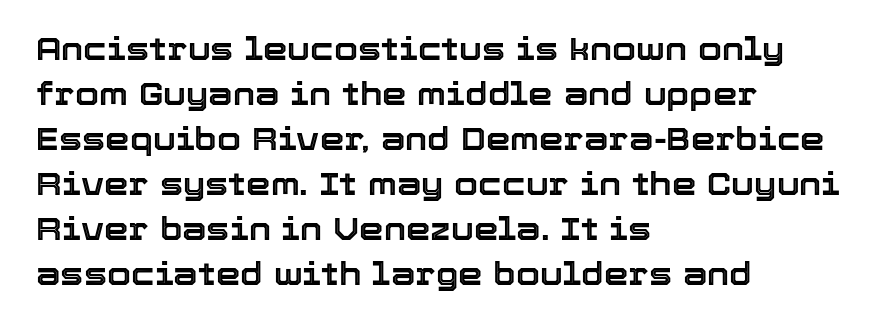
Q: Is the text italic (slanted)? A: No, it is upright.
Q: Is the text underlined? A: No.
Q: How is the paragraph aligned? A: Left-aligned.
Q: Is the spacing between letters normal or unusually wide? A: Normal.
Q: Is the spacing between lines tight, normal or loose? A: Normal.
Q: Width (condensed, normal, or wide)? A: Normal.
Q: x-height? A: Medium.
Q: Monospaced? A: No.
